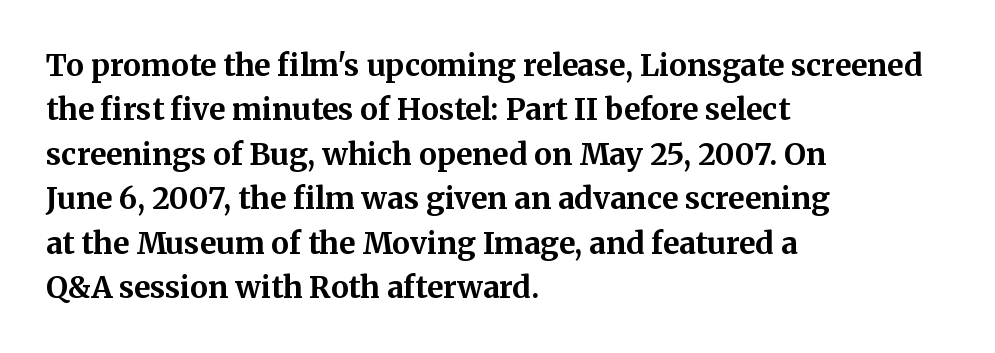
{"serif": "yes", "italic": "no", "bold": "yes", "weight": "bold", "width": "normal", "stroke_contrast": "medium", "x_height": "medium", "monospaced": "no", "underline": "no", "align": "left", "line_spacing": "normal", "line_spacing_ratio": 1.48, "letter_spacing": "normal", "letter_spacing_em": 0.0, "glyph_px": 30}
